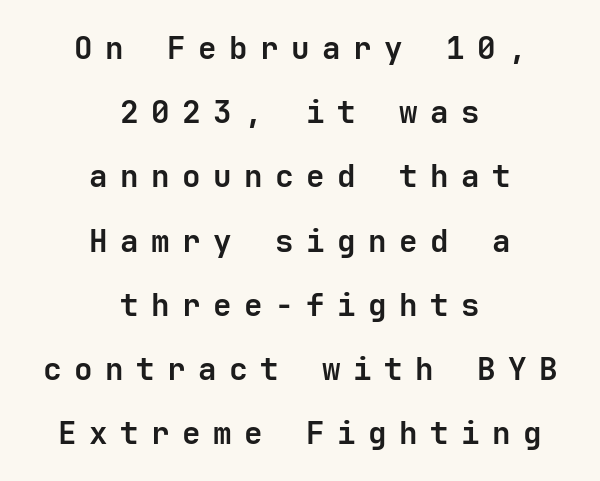
Q: Is the text bold? A: Yes.
Q: Is the text italic (slanted)? A: No, it is upright.
Q: Is the typeface a serif or a sans-serif typeface? A: Sans-serif.
Q: Is the text underlined? A: No.
Q: How is the paragraph aligned? A: Centered.
Q: Is the spacing between letters normal or unusually wide? A: Unusually wide.
Q: Is the spacing between lines tight, normal or loose? A: Loose.
Q: Width (condensed, normal, or wide)? A: Normal.
Q: Stroke contrast? A: Low.
Q: x-height? A: Medium.
